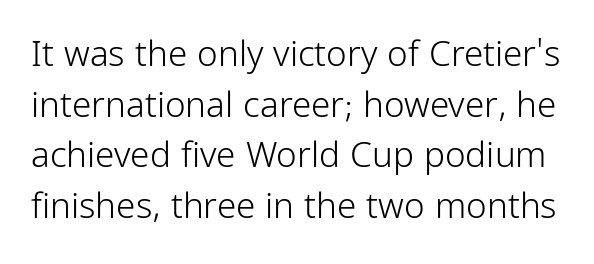
{"serif": "no", "italic": "no", "bold": "no", "weight": "light", "width": "condensed", "stroke_contrast": "low", "x_height": "medium", "monospaced": "no", "underline": "no", "line_spacing": "normal", "line_spacing_ratio": 1.45, "letter_spacing": "normal", "letter_spacing_em": 0.0, "glyph_px": 35}
